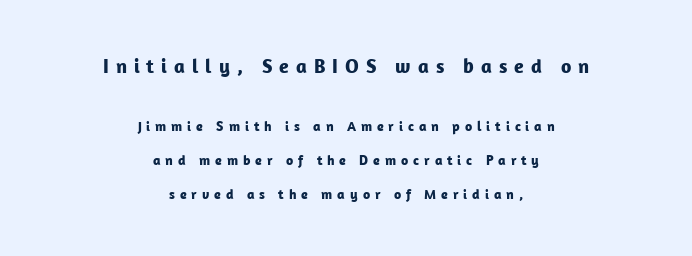
Q: Is the text bold? A: Yes.
Q: Is the text italic (slanted)? A: No, it is upright.
Q: Is the text underlined? A: No.
Q: How is the paragraph aligned? A: Centered.
Q: Is the spacing between letters normal or unusually wide? A: Unusually wide.
Q: Is the spacing between lines tight, normal or loose? A: Loose.
Q: Which block of text is set in a larger size, the first (top) or the second (bottom)? A: The first (top) one.
